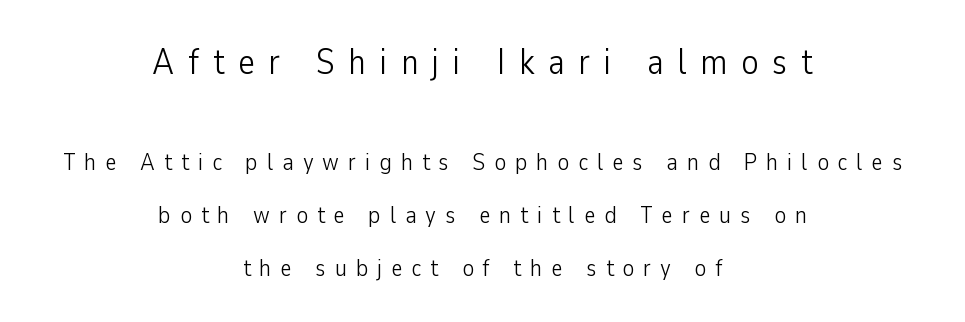
The image shows 36 px light, condensed sans-serif type, upright; set centered, loose line spacing (2.2x), unusually wide letter spacing (+0.38 em), not underlined; the first (top) block is 1.5x larger; low stroke contrast and a medium x-height.
